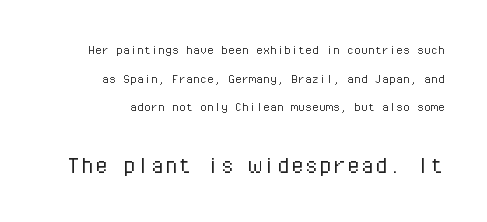
Q: Is the text bold? A: No.
Q: Is the text italic (slanted)? A: No, it is upright.
Q: Is the typeface a serif or a sans-serif typeface? A: Sans-serif.
Q: Is the text underlined? A: No.
Q: Is the spacing between letters normal or unusually wide? A: Normal.
Q: Is the spacing between lines tight, normal or loose? A: Loose.
Q: Which block of text is set in a larger size, the first (top) or the second (bottom)? A: The second (bottom) one.
Q: Width (condensed, normal, or wide)? A: Normal.
Q: Stroke contrast? A: Low.
Q: x-height? A: Medium.
Q: Monospaced? A: Yes.
